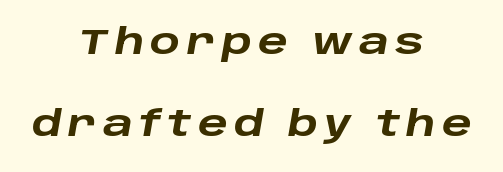
{"italic": "yes", "lean": "right", "slant_degrees": 10, "bold": "yes", "weight": "heavy", "width": "wide", "stroke_contrast": "low", "x_height": "large", "monospaced": "no", "underline": "no", "align": "center", "line_spacing": "loose", "line_spacing_ratio": 2.35, "glyph_px": 35}
